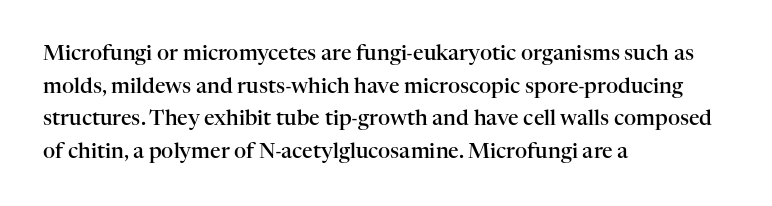
{"italic": "no", "bold": "semi", "underline": "no", "align": "left", "line_spacing": "normal", "line_spacing_ratio": 1.55, "letter_spacing": "normal", "letter_spacing_em": 0.0, "glyph_px": 21}
